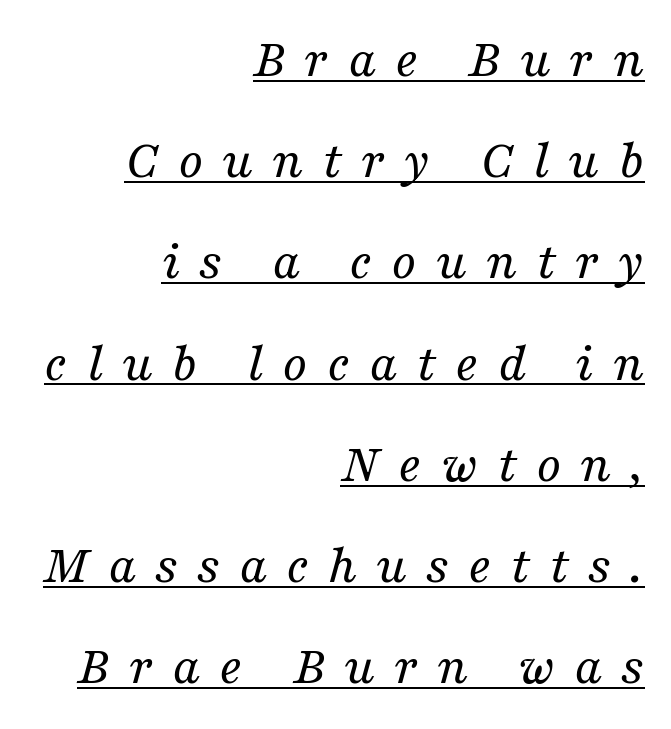
Q: Is the text bold? A: No.
Q: Is the text italic (slanted)? A: Yes, it leans right by about 16 degrees.
Q: Is the typeface a serif or a sans-serif typeface? A: Serif.
Q: Is the text underlined? A: Yes.
Q: How is the paragraph aligned? A: Right-aligned.
Q: Is the spacing between letters normal or unusually wide? A: Unusually wide.
Q: Width (condensed, normal, or wide)? A: Normal.
Q: Stroke contrast? A: Medium.
Q: x-height? A: Medium.
Q: Monospaced? A: No.
